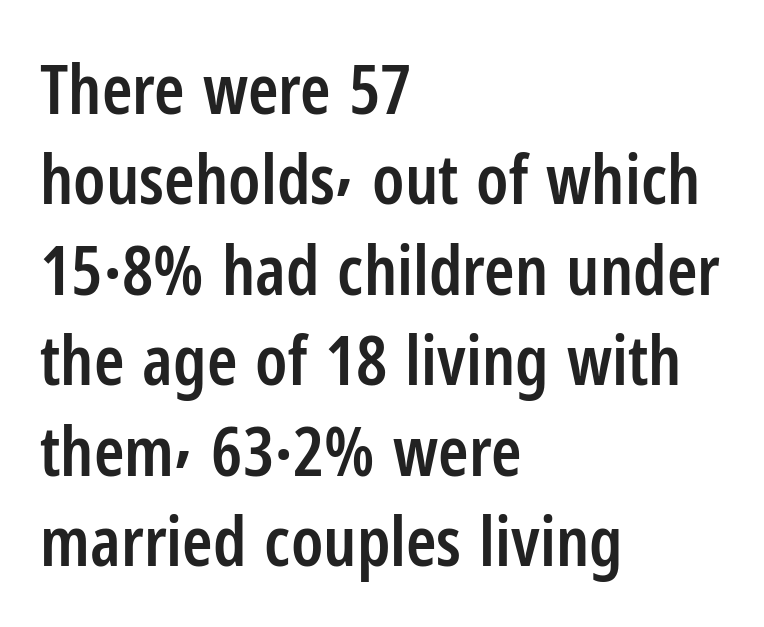
{"serif": "no", "italic": "no", "bold": "semi", "weight": "semibold", "width": "condensed", "stroke_contrast": "low", "x_height": "medium", "monospaced": "no", "underline": "no", "align": "left", "line_spacing": "normal", "line_spacing_ratio": 1.31, "letter_spacing": "normal", "letter_spacing_em": 0.0, "glyph_px": 69}
